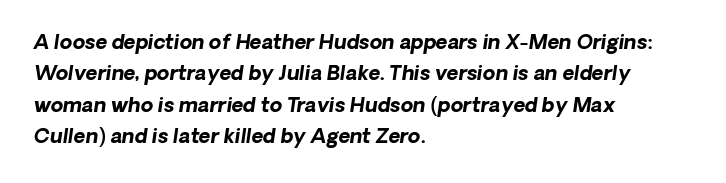
Q: Is the text bold? A: Yes.
Q: Is the text underlined? A: No.
Q: How is the paragraph aligned? A: Left-aligned.
Q: Is the spacing between letters normal or unusually wide? A: Normal.
Q: Is the spacing between lines tight, normal or loose? A: Normal.
